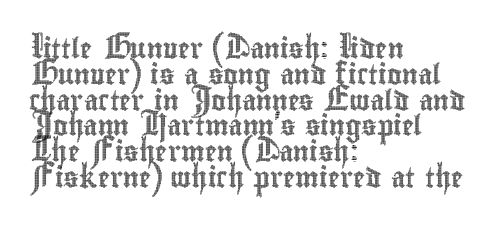
{"italic": "no", "underline": "no", "align": "left", "line_spacing": "normal", "line_spacing_ratio": 1.29, "letter_spacing": "normal", "letter_spacing_em": 0.0, "glyph_px": 20}
